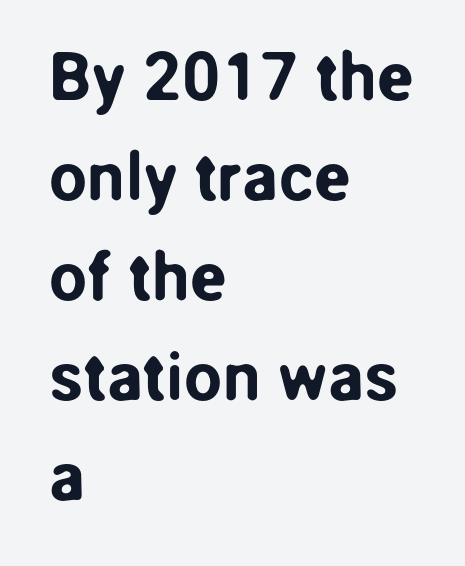
The image shows 68 px sans-serif type, upright; set left-aligned, normal line spacing (1.47x), normal letter spacing, not underlined; low stroke contrast and a medium x-height.
